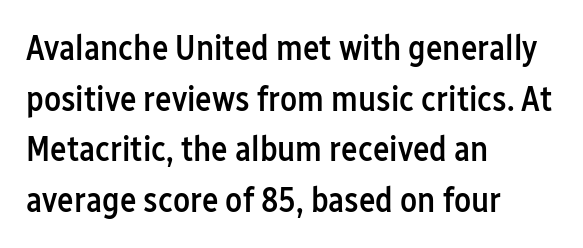
Letter spacing: default. Regular leading. This sample has the flowing, uneven cadence of proportional lettering. Weight check: semibold — heavier than regular, not quite bold. These lines stack with their left ends in a neat column. The strip under each line holds only bare page.
